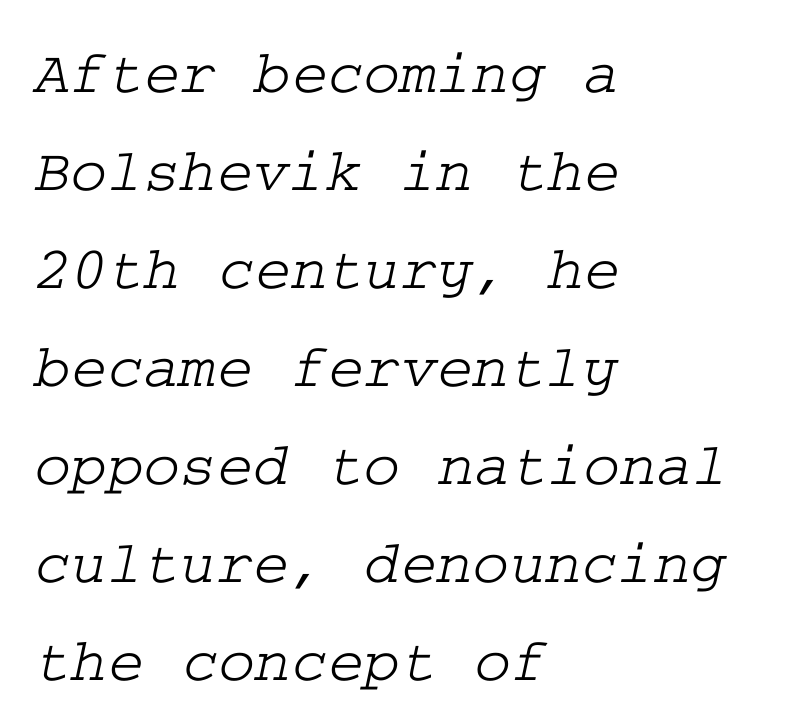
The image shows 62 px wide serif type; set left-aligned, normal line spacing (1.58x), normal letter spacing, not underlined; low stroke contrast and a medium x-height.
